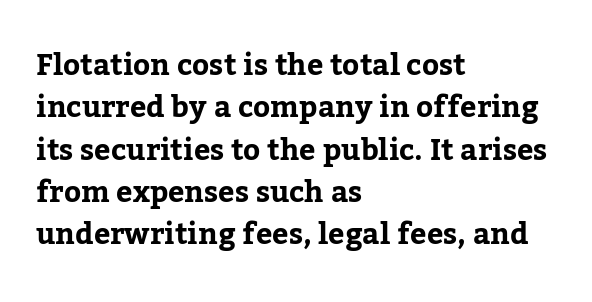
{"serif": "yes", "italic": "no", "width": "normal", "stroke_contrast": "low", "x_height": "medium", "monospaced": "no", "underline": "no", "align": "left", "line_spacing": "normal", "line_spacing_ratio": 1.46, "letter_spacing": "normal", "letter_spacing_em": 0.0, "glyph_px": 29}
